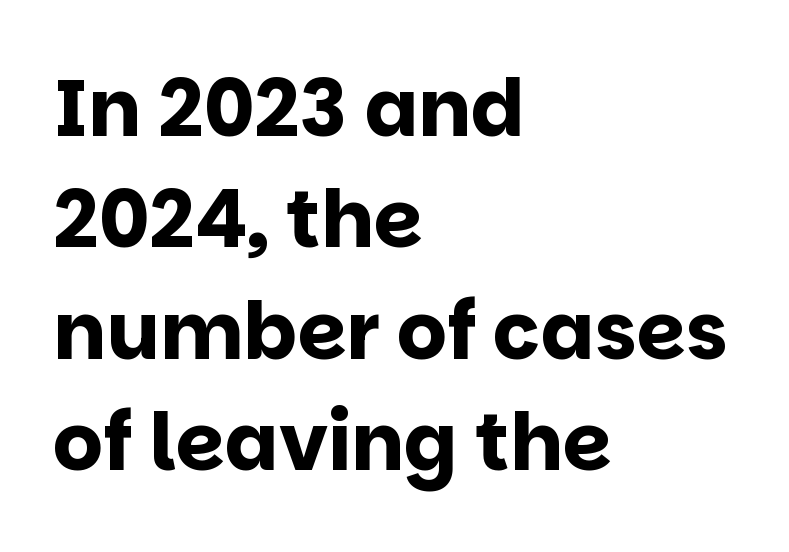
{"serif": "no", "italic": "no", "bold": "yes", "weight": "bold", "width": "normal", "stroke_contrast": "low", "x_height": "large", "monospaced": "no", "underline": "no", "align": "left", "line_spacing": "normal", "line_spacing_ratio": 1.41, "letter_spacing": "normal", "letter_spacing_em": 0.0, "glyph_px": 79}
